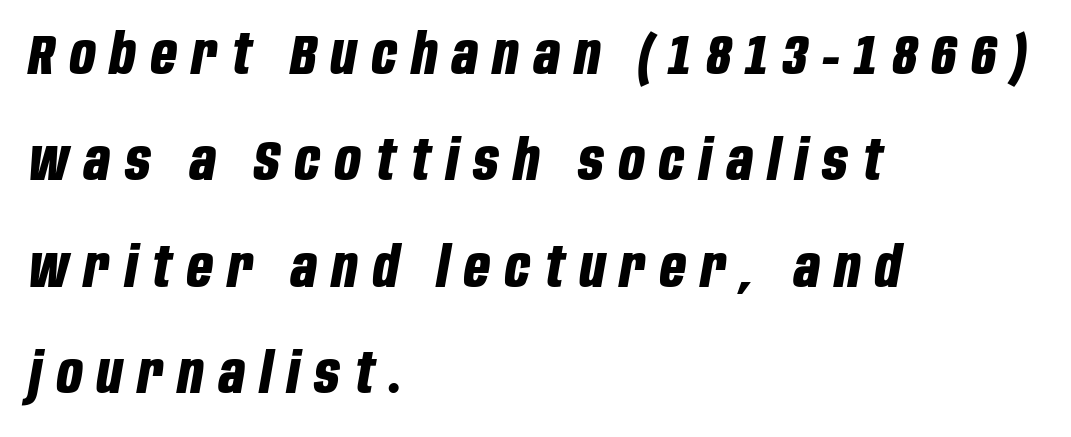
Q: Is the text bold? A: Yes.
Q: Is the text italic (slanted)? A: Yes, it leans right by about 10 degrees.
Q: Is the text underlined? A: No.
Q: How is the paragraph aligned? A: Left-aligned.
Q: Is the spacing between letters normal or unusually wide? A: Unusually wide.
Q: Is the spacing between lines tight, normal or loose? A: Loose.
Q: Width (condensed, normal, or wide)? A: Condensed.
Q: Stroke contrast? A: Low.
Q: x-height? A: Large.
Q: Monospaced? A: No.
